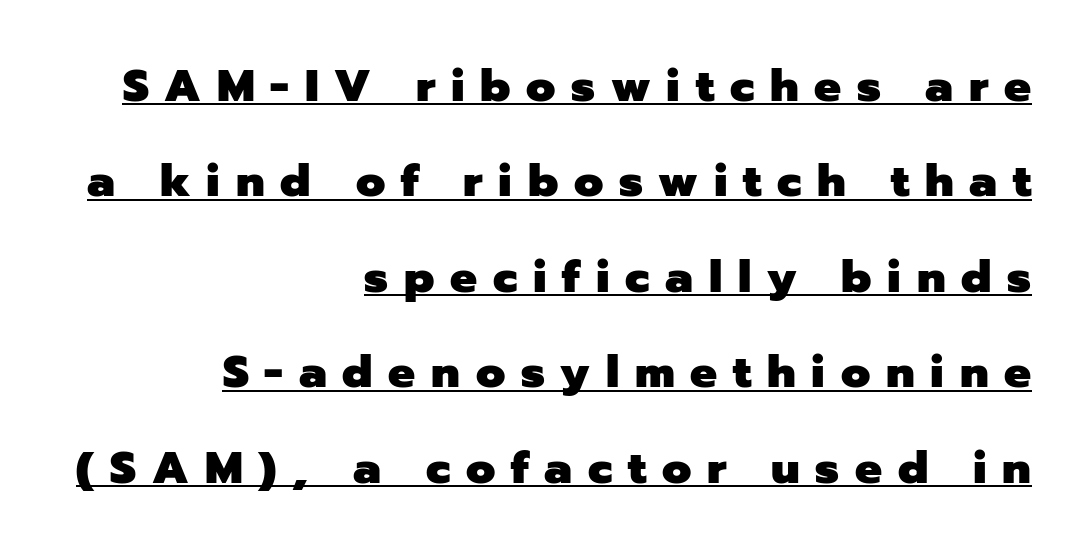
Vertical strokes here are truly vertical. The tracking jumps out immediately: characters are airy and widely separated. Underlining? Definitely there. Character widths vary here, with narrow letters taking less room than wide ones. I'd describe the lettering as bold — thick and assertive. The passage shown stacks its lines with a broad gap.
